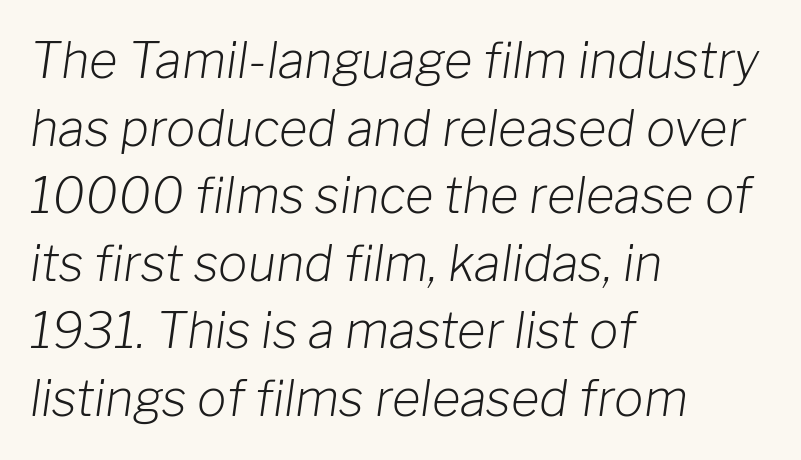
Q: Is the text bold? A: No.
Q: Is the text italic (slanted)? A: Yes, it leans right by about 8 degrees.
Q: Is the text underlined? A: No.
Q: How is the paragraph aligned? A: Left-aligned.
Q: Is the spacing between letters normal or unusually wide? A: Normal.
Q: Is the spacing between lines tight, normal or loose? A: Normal.
Q: Width (condensed, normal, or wide)? A: Normal.
Q: Stroke contrast? A: Low.
Q: x-height? A: Medium.
Q: Monospaced? A: No.
